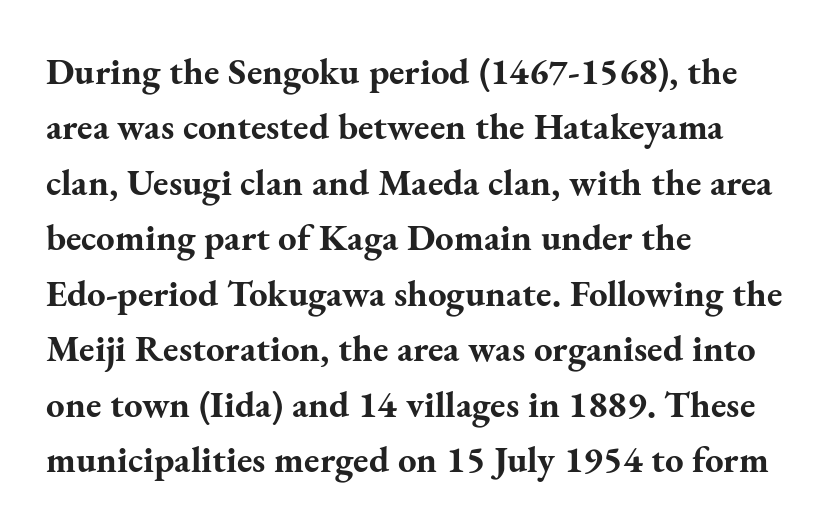
Heavy-handed strokes throughout: this text is bold. Any mark beneath the type? The region is blank. Short and long lines alike share a common starting point at left. Vertical strokes here are truly vertical.
